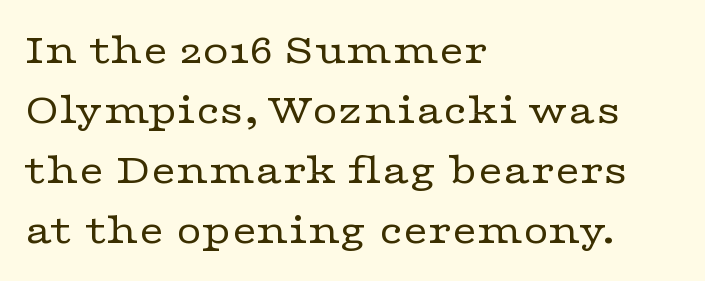
Q: Is the text bold? A: No.
Q: Is the text italic (slanted)? A: No, it is upright.
Q: Is the typeface a serif or a sans-serif typeface? A: Serif.
Q: Is the text underlined? A: No.
Q: How is the paragraph aligned? A: Left-aligned.
Q: Is the spacing between letters normal or unusually wide? A: Normal.
Q: Is the spacing between lines tight, normal or loose? A: Normal.
Q: Width (condensed, normal, or wide)? A: Wide.
Q: Stroke contrast? A: Low.
Q: x-height? A: Medium.
Q: Monospaced? A: No.
